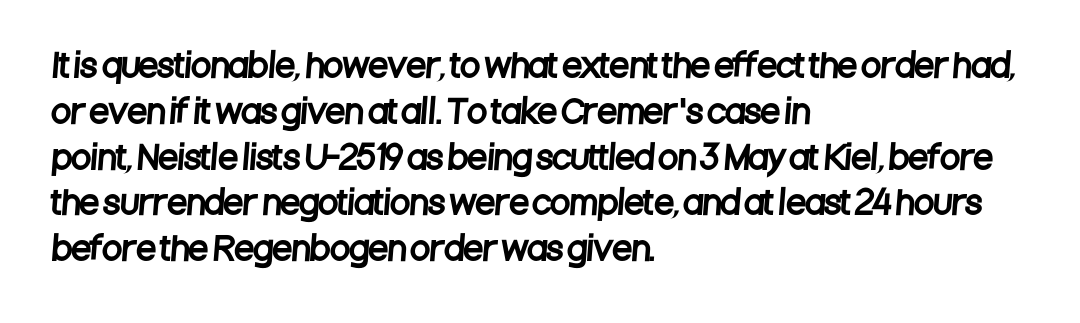
Q: Is the typeface a serif or a sans-serif typeface? A: Sans-serif.
Q: Is the text underlined? A: No.
Q: How is the paragraph aligned? A: Left-aligned.
Q: Is the spacing between letters normal or unusually wide? A: Normal.
Q: Is the spacing between lines tight, normal or loose? A: Normal.
Q: Width (condensed, normal, or wide)? A: Condensed.
Q: Stroke contrast? A: Low.
Q: x-height? A: Large.
Q: Monospaced? A: No.
